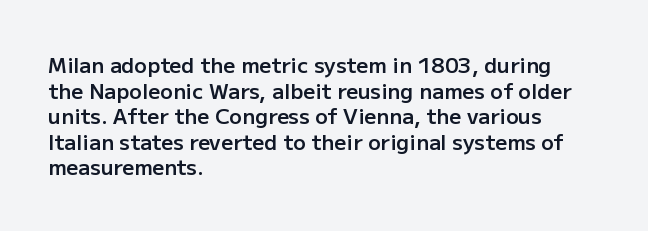
Q: Is the text bold? A: Semi-bold.
Q: Is the text italic (slanted)? A: No, it is upright.
Q: Is the text underlined? A: No.
Q: How is the paragraph aligned? A: Left-aligned.
Q: Is the spacing between letters normal or unusually wide? A: Normal.
